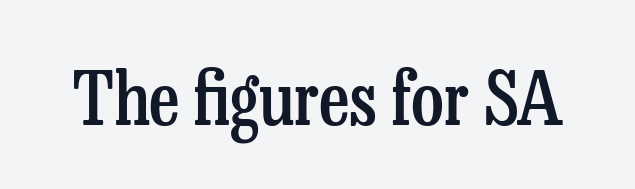
The image shows 74 px semibold, condensed serif type, upright; set normal letter spacing, not underlined; low stroke contrast and a medium x-height.
